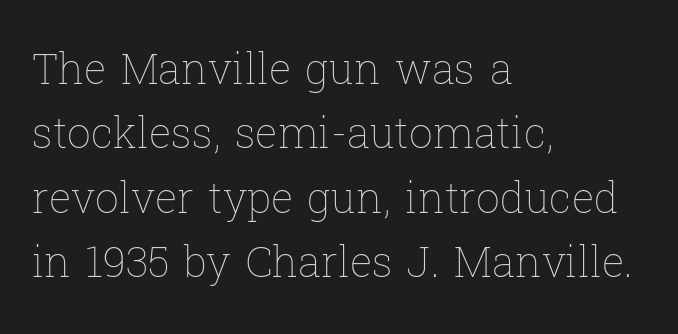
{"italic": "no", "bold": "no", "weight": "thin", "width": "normal", "stroke_contrast": "low", "x_height": "medium", "monospaced": "no", "underline": "no", "align": "left", "line_spacing": "normal", "line_spacing_ratio": 1.53, "letter_spacing": "normal", "letter_spacing_em": 0.0, "glyph_px": 42}
